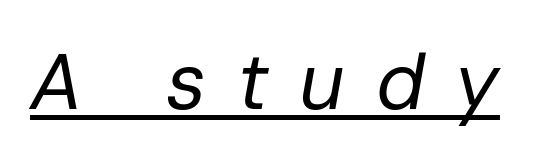
The image shows 79 px regular-weight type, italic (leaning right); set unusually wide letter spacing (+0.39 em), underlined; low stroke contrast and a medium x-height.
